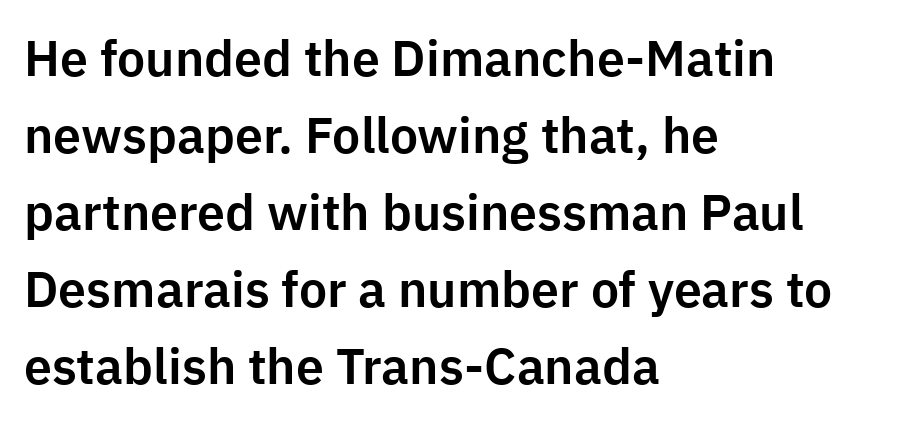
Q: Is the text italic (slanted)? A: No, it is upright.
Q: Is the typeface a serif or a sans-serif typeface? A: Sans-serif.
Q: Is the text underlined? A: No.
Q: How is the paragraph aligned? A: Left-aligned.
Q: Is the spacing between letters normal or unusually wide? A: Normal.
Q: Is the spacing between lines tight, normal or loose? A: Normal.
Q: Width (condensed, normal, or wide)? A: Normal.
Q: Stroke contrast? A: Low.
Q: x-height? A: Medium.
Q: Monospaced? A: No.
